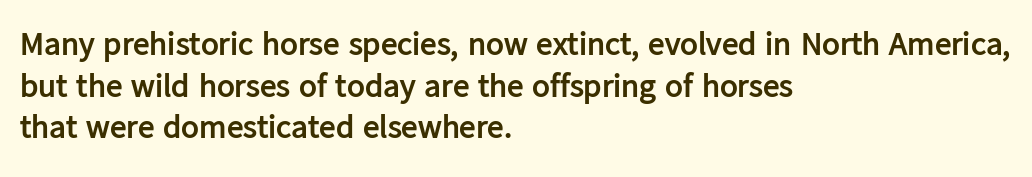
Q: Is the text bold? A: Yes.
Q: Is the text italic (slanted)? A: No, it is upright.
Q: Is the typeface a serif or a sans-serif typeface? A: Sans-serif.
Q: Is the text underlined? A: No.
Q: How is the paragraph aligned? A: Left-aligned.
Q: Is the spacing between letters normal or unusually wide? A: Normal.
Q: Is the spacing between lines tight, normal or loose? A: Normal.
Q: Width (condensed, normal, or wide)? A: Normal.
Q: Stroke contrast? A: Low.
Q: x-height? A: Medium.
Q: Monospaced? A: No.
